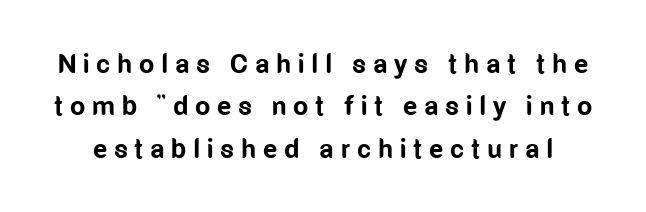
Weight: bold. Unmarked baselines from the first word to the last. Look at the tracking — it's clearly loosened, letters drifting apart. Baseline-to-baseline distance is the conventional proportion of letter height.
